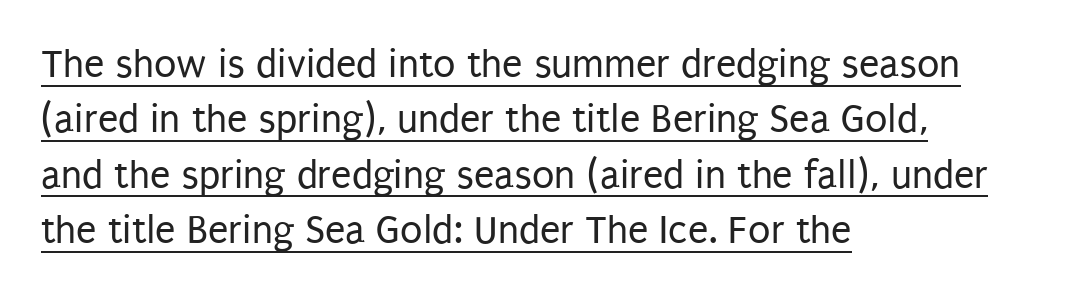
{"serif": "no", "italic": "no", "bold": "no", "weight": "regular", "width": "condensed", "stroke_contrast": "low", "x_height": "large", "monospaced": "no", "underline": "yes", "align": "left", "line_spacing": "normal", "line_spacing_ratio": 1.35, "letter_spacing": "normal", "letter_spacing_em": 0.0, "glyph_px": 41}
